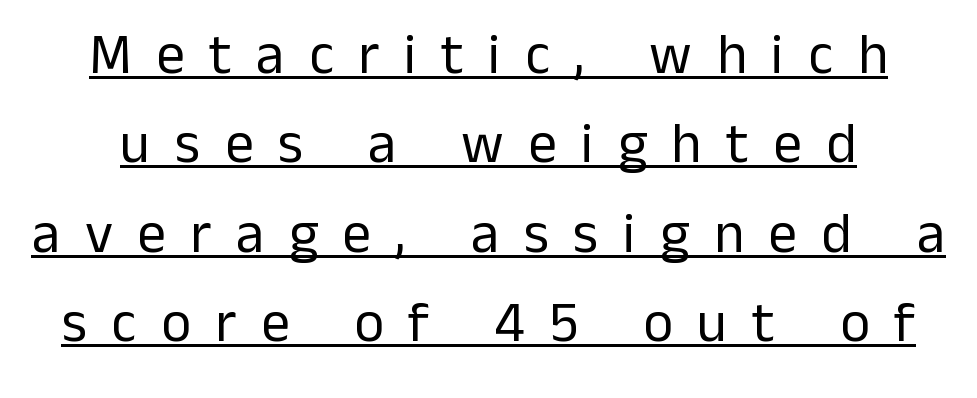
The image shows 57 px regular-weight sans-serif type, upright; set normal line spacing (1.57x), unusually wide letter spacing (+0.43 em), underlined; low stroke contrast and a medium x-height.
